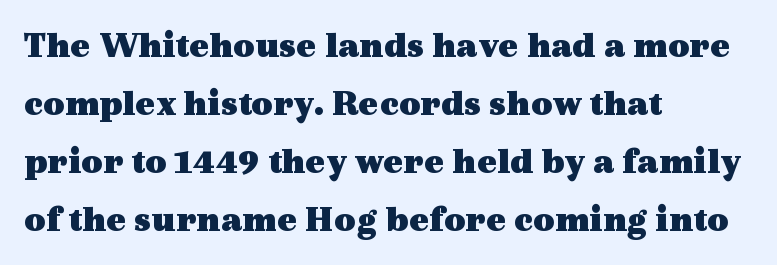
The image shows 37 px heavy, wide serif type, upright; set left-aligned, normal line spacing (1.57x), normal letter spacing, not underlined; a medium x-height.
